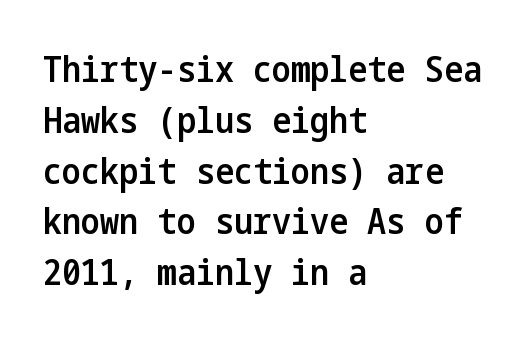
The image shows 36 px semibold, condensed sans-serif type, upright; set left-aligned, normal line spacing (1.41x), normal letter spacing, not underlined; low stroke contrast and a medium x-height.
